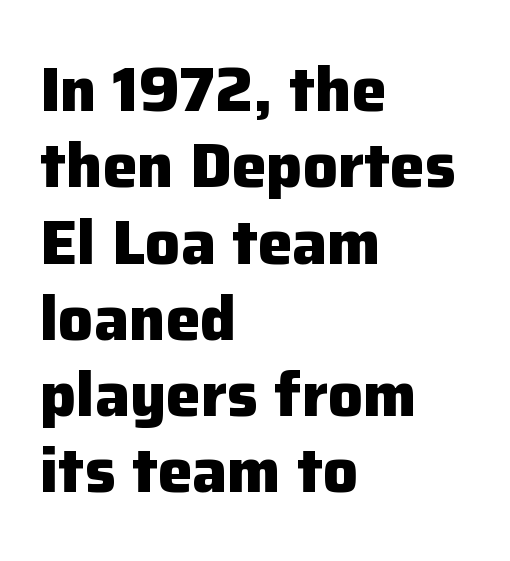
{"serif": "no", "italic": "no", "bold": "yes", "weight": "heavy", "width": "normal", "stroke_contrast": "low", "x_height": "medium", "monospaced": "no", "underline": "no", "align": "left", "line_spacing_ratio": 1.23, "letter_spacing": "normal", "letter_spacing_em": 0.0, "glyph_px": 62}
